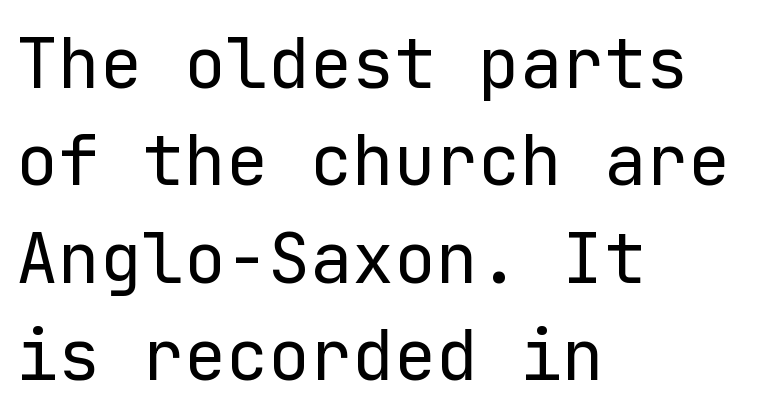
{"serif": "no", "italic": "no", "bold": "no", "weight": "regular", "width": "normal", "stroke_contrast": "low", "x_height": "medium", "underline": "no", "align": "left", "line_spacing": "normal", "line_spacing_ratio": 1.39, "letter_spacing": "normal", "letter_spacing_em": 0.0, "glyph_px": 70}
